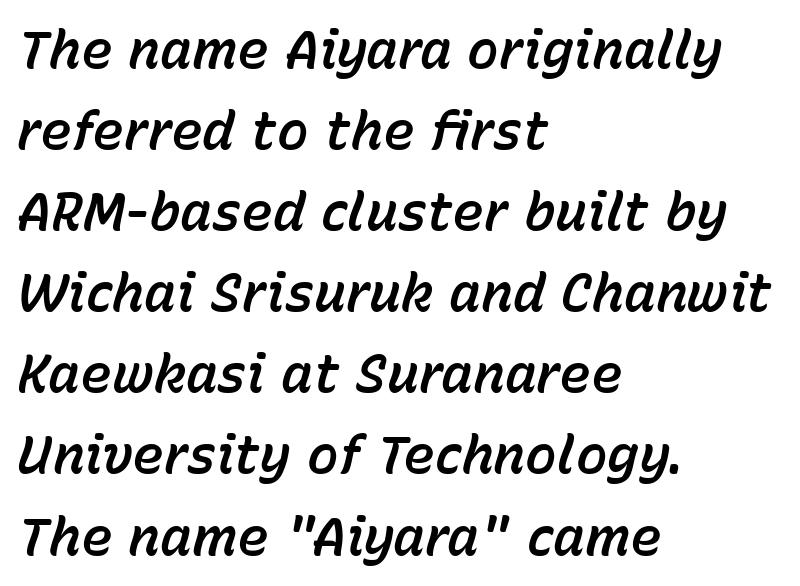
The image shows 53 px text type, italic (leaning right); set left-aligned, normal line spacing (1.53x), normal letter spacing, not underlined; low stroke contrast and a medium x-height.
